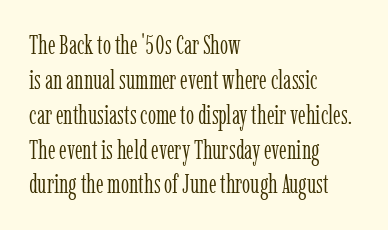
{"italic": "no", "bold": "no", "underline": "no", "align": "left", "line_spacing": "normal", "line_spacing_ratio": 1.34, "letter_spacing": "normal", "letter_spacing_em": 0.0, "glyph_px": 26}
